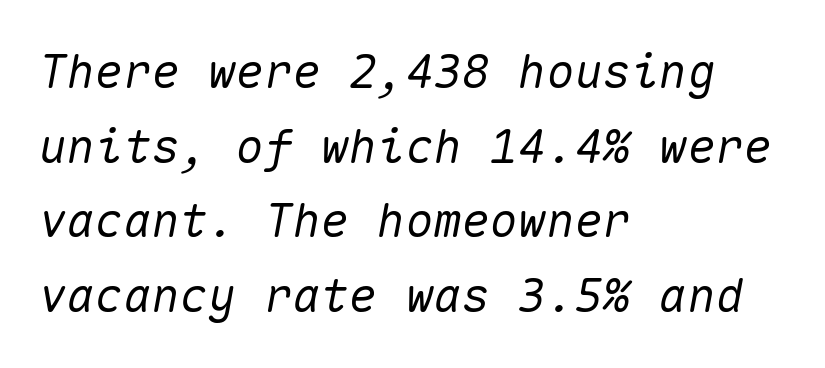
Words appear dense and cohesive because spacing is normal. You could count columns in this text — the font is strictly monospaced. Reading down the block, your eye returns to a fixed left position each line. Honestly, there is no underline to notice here at all. Characters are canted at an angle relative to the baseline's perpendicular.
